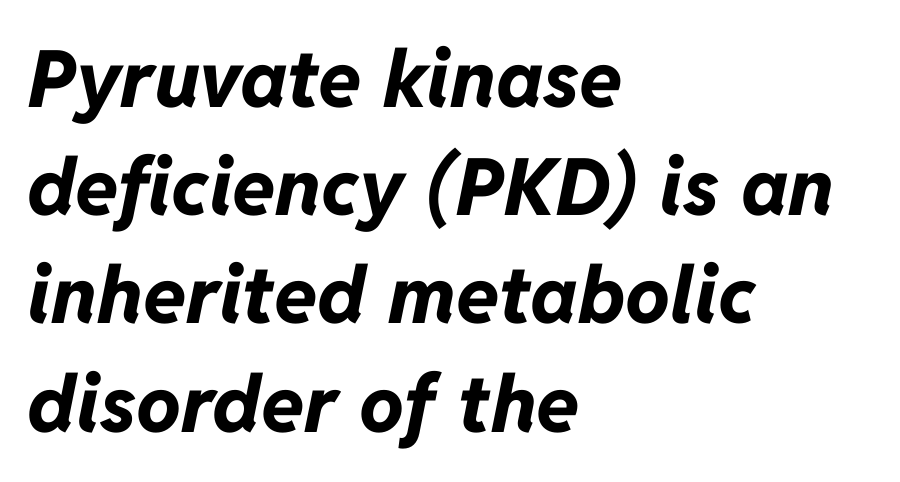
{"italic": "yes", "lean": "right", "slant_degrees": 11, "bold": "yes", "weight": "bold", "width": "normal", "stroke_contrast": "low", "x_height": "medium", "monospaced": "no", "underline": "no", "align": "left", "line_spacing": "normal", "line_spacing_ratio": 1.37, "letter_spacing": "normal", "letter_spacing_em": 0.0, "glyph_px": 79}
